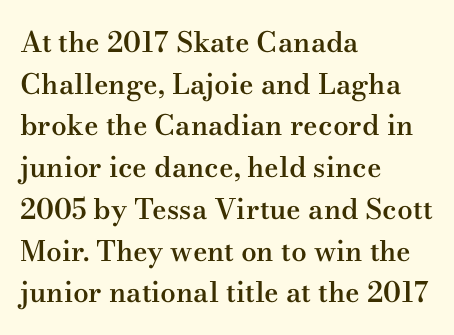
The space beneath each line is pristine and unruled. Typographic density is moderately raised because the face is semibold. The letters carry serifs — small finishing strokes at the ends of their stems. This sample has the flowing, uneven cadence of proportional lettering. Rendered with straight, roman letterforms. A typesetter would call this zero additional tracking.
